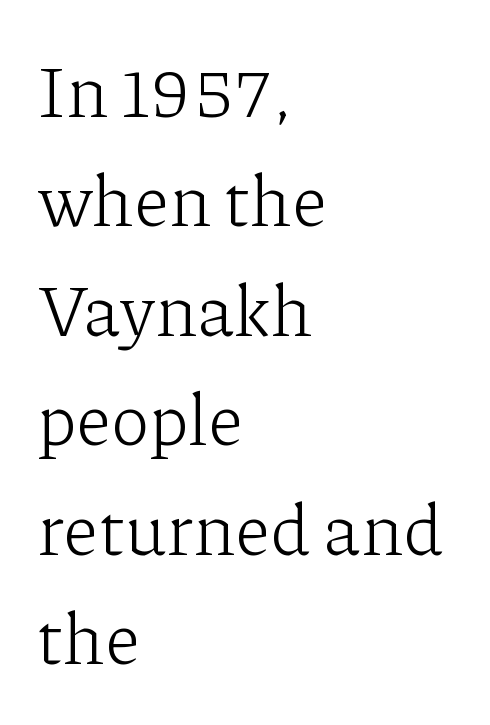
The image shows 72 px light serif type, upright; set left-aligned, normal line spacing (1.52x), normal letter spacing, not underlined; low stroke contrast and a medium x-height.
